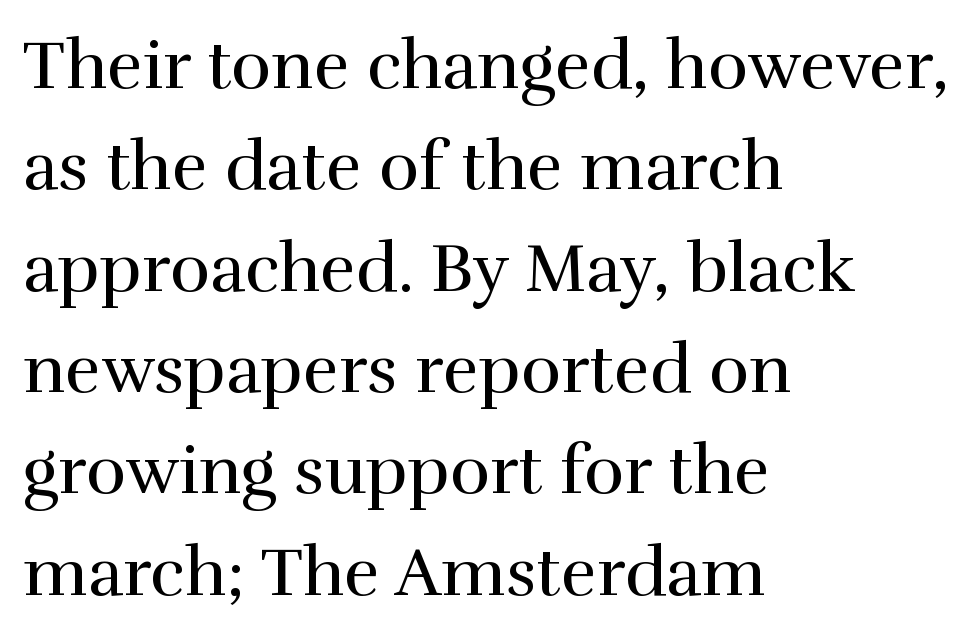
Note the varied advance widths — an 'i' is clearly narrower than an 'm'. The letters stand straight up with perfectly vertical stems. Visually the block forms a straight wall on the left and a jagged coastline on the right. What kind of face is this? One with serifs. Nothing heavy about these letters — not bold at all. The line-height multiplier appears to be the usual default.
